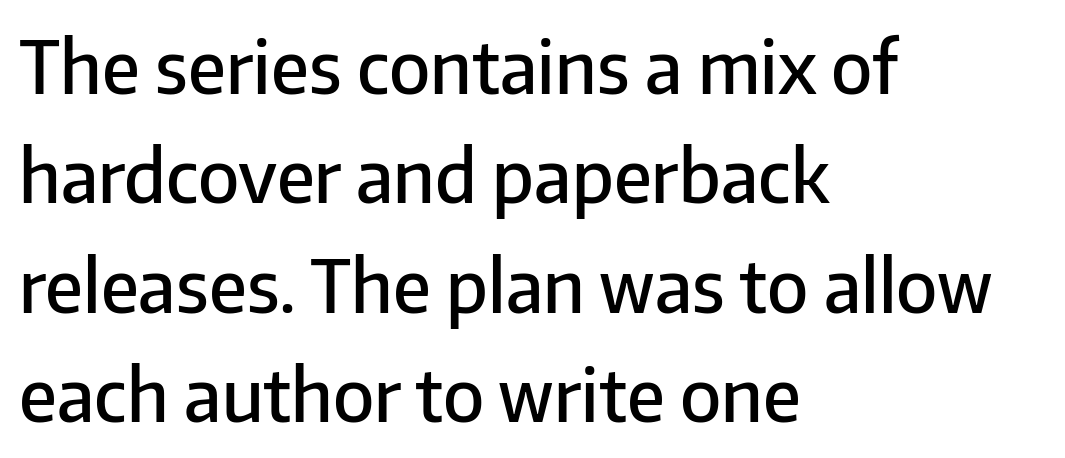
{"serif": "no", "italic": "no", "bold": "semi", "weight": "semibold", "width": "normal", "stroke_contrast": "low", "x_height": "medium", "monospaced": "no", "underline": "no", "align": "left", "line_spacing": "normal", "line_spacing_ratio": 1.52, "letter_spacing": "normal", "letter_spacing_em": 0.0, "glyph_px": 72}
